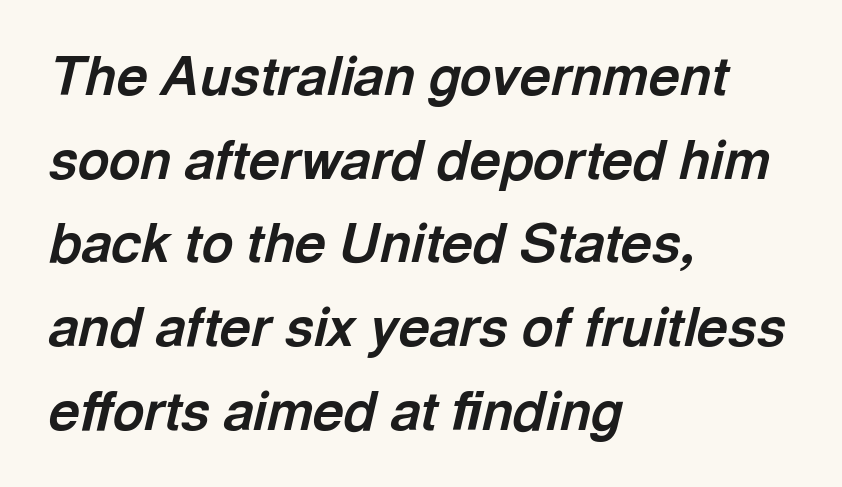
Q: Is the text bold? A: Yes.
Q: Is the text italic (slanted)? A: Yes, it leans right by about 13 degrees.
Q: Is the text underlined? A: No.
Q: How is the paragraph aligned? A: Left-aligned.
Q: Is the spacing between letters normal or unusually wide? A: Normal.
Q: Is the spacing between lines tight, normal or loose? A: Normal.
Q: Width (condensed, normal, or wide)? A: Normal.
Q: x-height? A: Medium.
Q: Monospaced? A: No.
